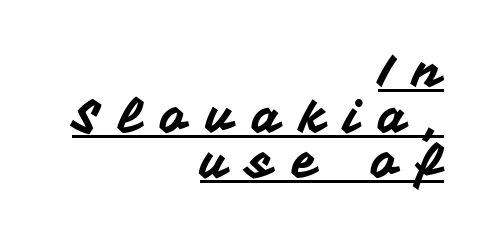
{"serif": "no", "width": "normal", "stroke_contrast": "medium", "x_height": "medium", "monospaced": "no", "underline": "yes", "align": "right", "line_spacing": "tight", "line_spacing_ratio": 0.99, "letter_spacing": "wide", "letter_spacing_em": 0.41, "glyph_px": 46}
